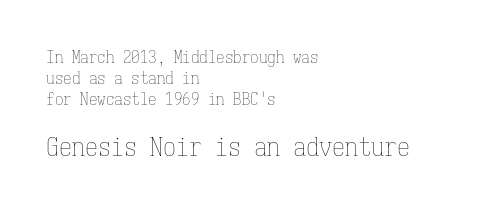
{"italic": "no", "bold": "no", "underline": "no", "align": "left", "line_spacing_ratio": 1.23, "letter_spacing": "normal", "letter_spacing_em": 0.0, "larger_block": "second", "size_ratio": 1.53, "glyph_px": 26}
